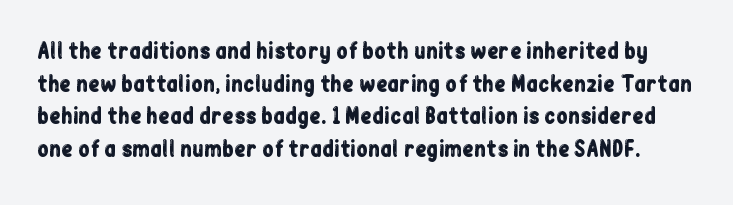
{"italic": "no", "underline": "no", "line_spacing": "normal", "line_spacing_ratio": 1.55, "letter_spacing": "normal", "letter_spacing_em": 0.0, "glyph_px": 21}
